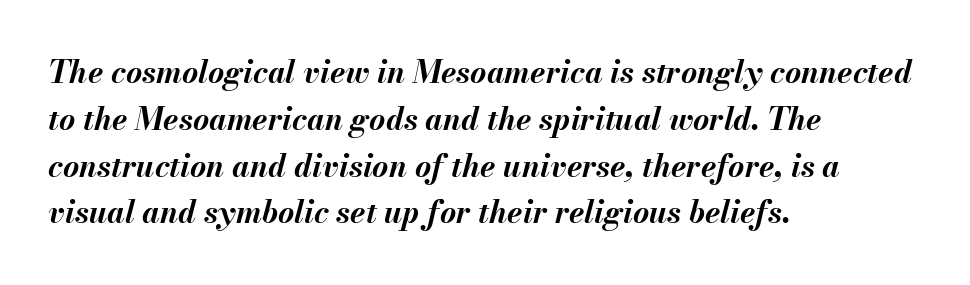
The image shows 31 px bold type, italic (leaning right); set left-aligned, normal line spacing (1.51x), normal letter spacing, not underlined; medium stroke contrast and a small x-height.
